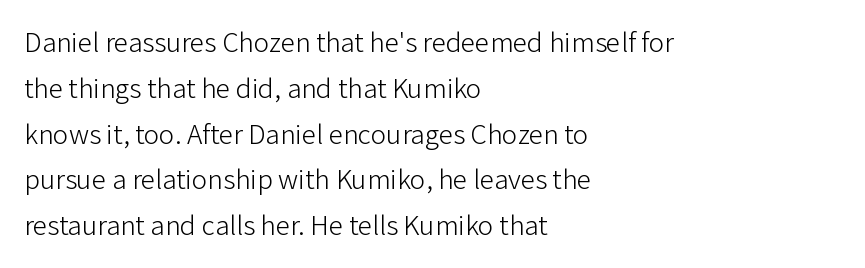
A typesetter would call this proportional, since set widths differ per character. This sample keeps an unexceptional amount of space between lines. The face used here is rendered with its standard letterfit. Where is the straight margin? On the left. The typeface chosen for these lines omits serifs. Unbolded letterforms with no extra heft.
